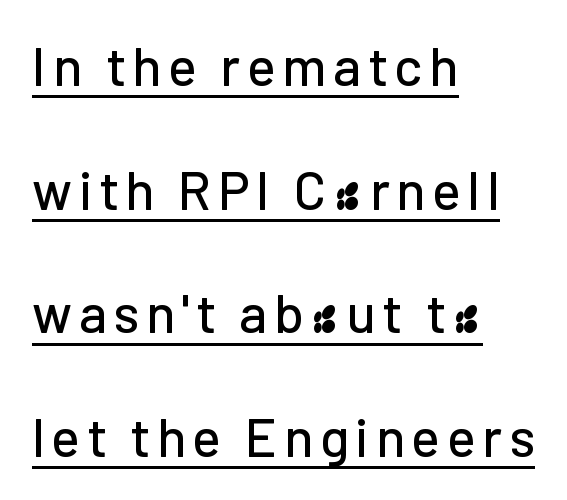
The image shows 54 px sans-serif type, upright; set left-aligned, loose line spacing (2.29x), underlined; low stroke contrast and a medium x-height.
